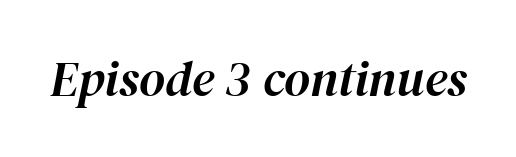
The image shows 50 px text type, italic (leaning right); set normal letter spacing, not underlined; high stroke contrast and a medium x-height.
